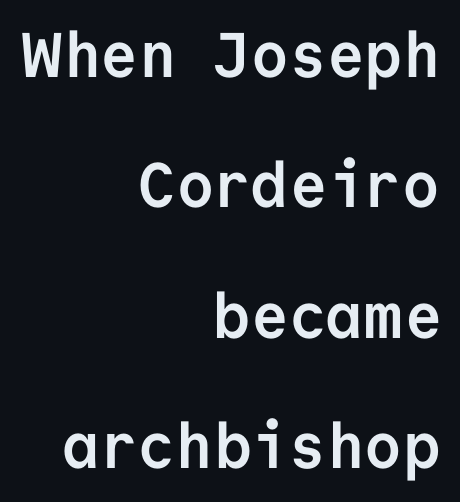
Q: Is the text bold? A: Yes.
Q: Is the text italic (slanted)? A: No, it is upright.
Q: Is the typeface a serif or a sans-serif typeface? A: Sans-serif.
Q: Is the text underlined? A: No.
Q: How is the paragraph aligned? A: Right-aligned.
Q: Is the spacing between letters normal or unusually wide? A: Normal.
Q: Is the spacing between lines tight, normal or loose? A: Loose.
Q: Width (condensed, normal, or wide)? A: Normal.
Q: Stroke contrast? A: Low.
Q: x-height? A: Medium.
Q: Monospaced? A: Yes.
